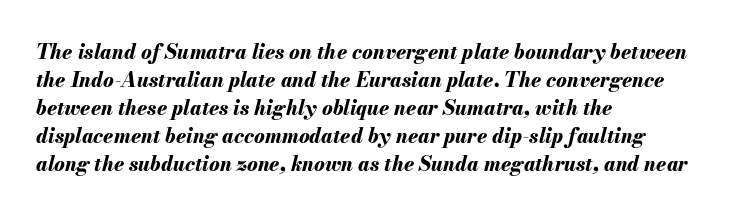
Q: Is the text bold? A: Yes.
Q: Is the text italic (slanted)? A: Yes, it leans right by about 13 degrees.
Q: Is the text underlined? A: No.
Q: How is the paragraph aligned? A: Left-aligned.
Q: Is the spacing between letters normal or unusually wide? A: Normal.
Q: Is the spacing between lines tight, normal or loose? A: Normal.
